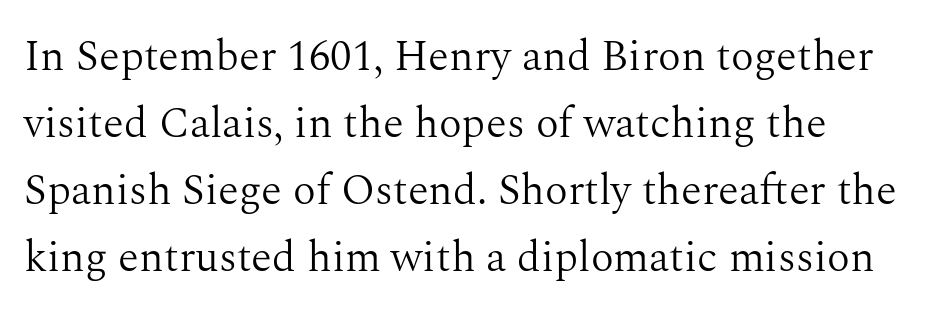
Here the glyphs are tracked normally, forming tight word shapes. Quick note: not italic, upright. Look at the bottom of the vertical strokes: they flare into serifs here. Lines of text with bare space underneath.
